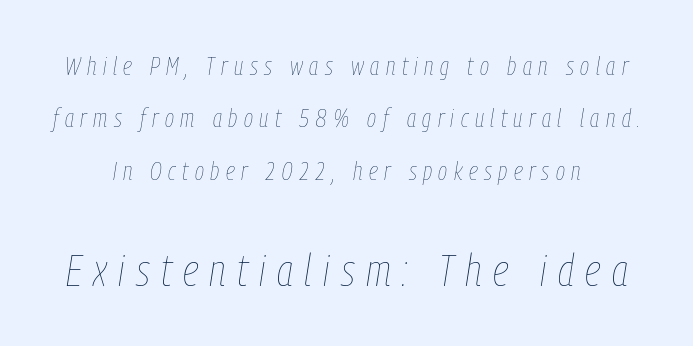
Q: Is the text bold? A: No.
Q: Is the text italic (slanted)? A: Yes, it leans right by about 9 degrees.
Q: Is the text underlined? A: No.
Q: Is the spacing between letters normal or unusually wide? A: Unusually wide.
Q: Is the spacing between lines tight, normal or loose? A: Loose.
Q: Which block of text is set in a larger size, the first (top) or the second (bottom)? A: The second (bottom) one.
Q: Width (condensed, normal, or wide)? A: Condensed.
Q: Stroke contrast? A: Low.
Q: x-height? A: Medium.
Q: Monospaced? A: No.
